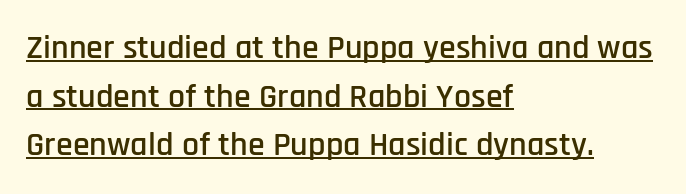
A typesetter would call this leading conventional body-copy spacing. The typesetter has applied underlining to the passage shown. The lines are quadded left. The passage shown has conventional tracking throughout.
